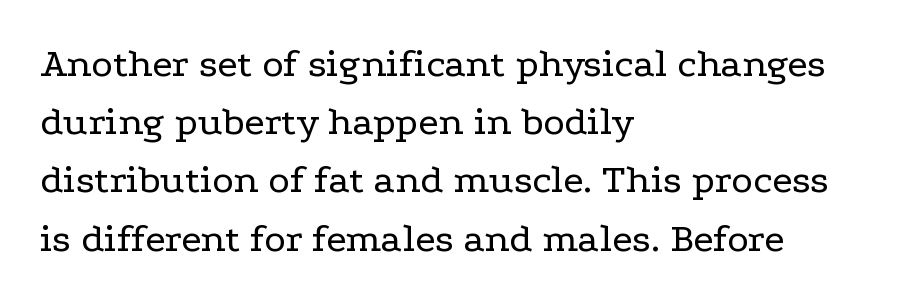
The designer went with a serif here, giving each stem small feet. Reading down the column, the eye jumps a familiar distance to each next line. No chunkiness to these letters — they're not bold. Nothing unusual about the tracking: characters are spaced as the font intends.
